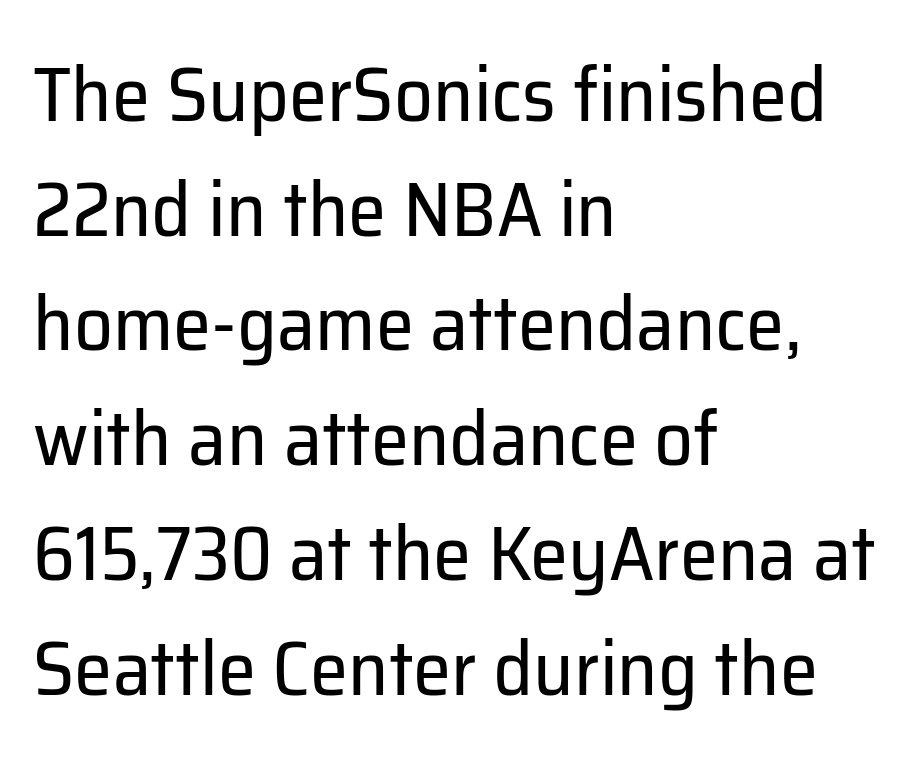
The image shows 77 px regular-weight sans-serif type, upright; set left-aligned, normal line spacing (1.49x), normal letter spacing, not underlined; low stroke contrast and a medium x-height.
